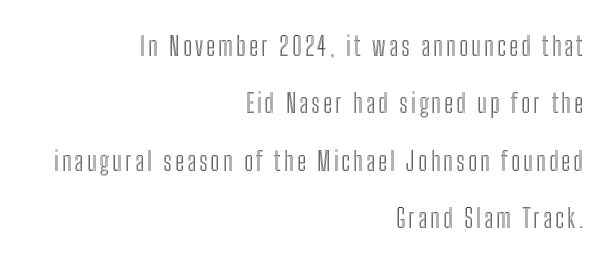
{"italic": "no", "underline": "no", "align": "right", "line_spacing": "loose", "line_spacing_ratio": 2.21, "glyph_px": 26}
